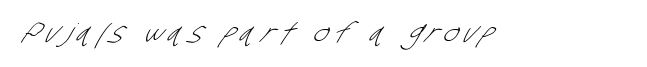
The glyphs in this specimen are sans serif. There is plenty of visible air inserted between adjacent glyphs. The face looks like a standard text weight, possibly lighter. Is this a fixed-width face? No — the glyphs have proportional, varying widths.
